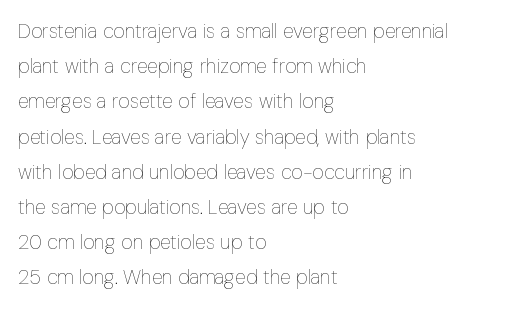
Vertical stems look standard width or narrower in stroke. The rendering keeps characters at their native spacing. Underlining? Definitely not there. Notice how the passage keeps a crisp vertical edge on the left only.
